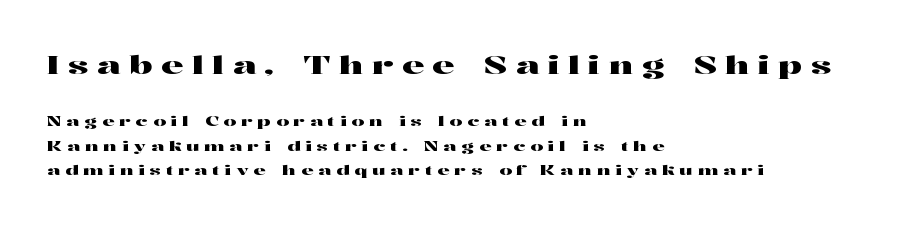
Q: Is the text italic (slanted)? A: No, it is upright.
Q: Is the text underlined? A: No.
Q: How is the paragraph aligned? A: Left-aligned.
Q: Is the spacing between letters normal or unusually wide? A: Unusually wide.
Q: Which block of text is set in a larger size, the first (top) or the second (bottom)? A: The first (top) one.
